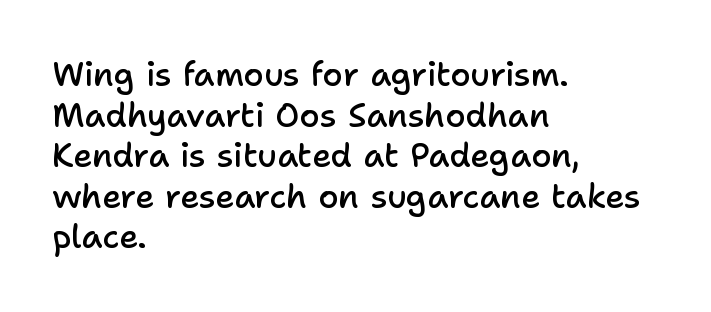
The image shows 33 px semibold sans-serif type, upright; set left-aligned, line spacing 1.23x, normal letter spacing, not underlined; low stroke contrast and a medium x-height.
